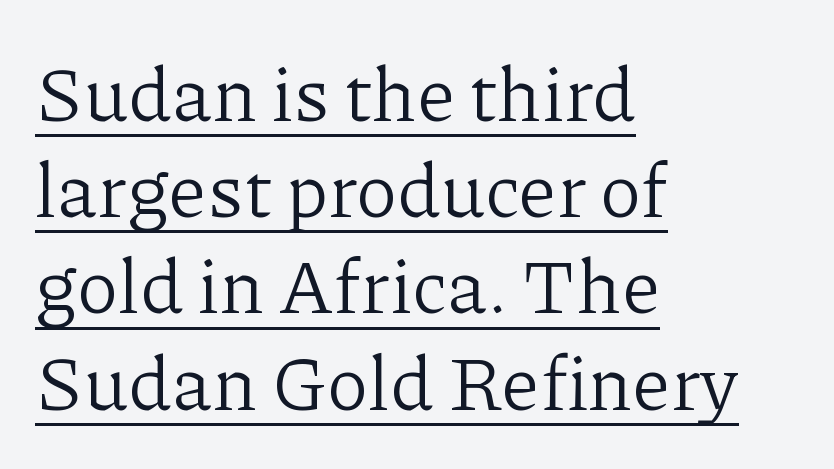
Q: Is the text bold? A: No.
Q: Is the text italic (slanted)? A: No, it is upright.
Q: Is the typeface a serif or a sans-serif typeface? A: Serif.
Q: Is the text underlined? A: Yes.
Q: How is the paragraph aligned? A: Left-aligned.
Q: Is the spacing between letters normal or unusually wide? A: Normal.
Q: Is the spacing between lines tight, normal or loose? A: Normal.
Q: Width (condensed, normal, or wide)? A: Normal.
Q: Stroke contrast? A: Low.
Q: x-height? A: Medium.
Q: Monospaced? A: No.
